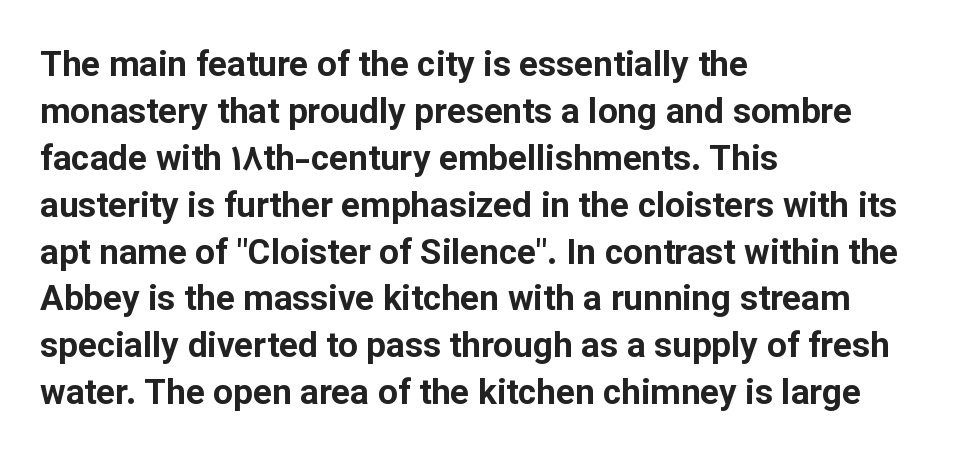
Q: Is the text bold? A: Yes.
Q: Is the text italic (slanted)? A: No, it is upright.
Q: Is the typeface a serif or a sans-serif typeface? A: Sans-serif.
Q: Is the text underlined? A: No.
Q: How is the paragraph aligned? A: Left-aligned.
Q: Is the spacing between letters normal or unusually wide? A: Normal.
Q: Is the spacing between lines tight, normal or loose? A: Normal.
Q: Width (condensed, normal, or wide)? A: Normal.
Q: Stroke contrast? A: Low.
Q: x-height? A: Medium.
Q: Monospaced? A: No.
